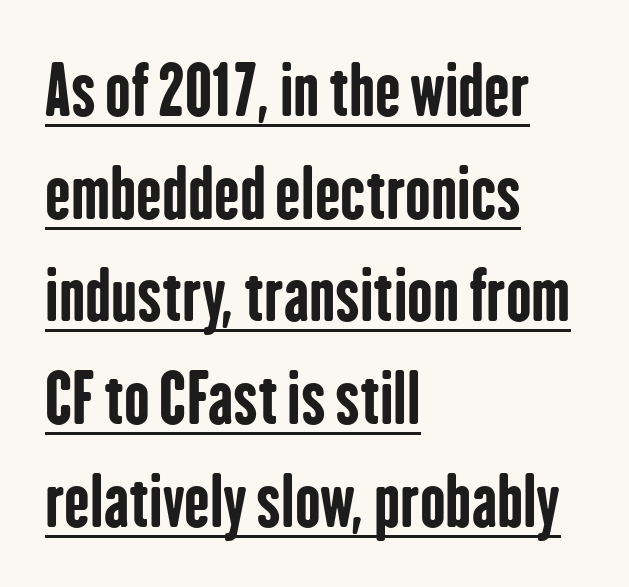
Observe the ordinary spacing: letters are neighbours, not strangers. The type sits square on the baseline with zero lean. Chunky letters — that's bold for sure. Spacing verdict: proportional, widths tailored to each character. Horizontal alignment here is leftward, the default for most running prose. Quick note: interline space is typical.
